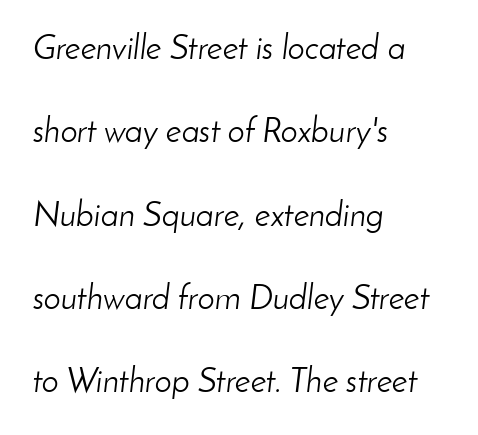
Q: Is the text bold? A: No.
Q: Is the text italic (slanted)? A: Yes, it leans right by about 8 degrees.
Q: Is the text underlined? A: No.
Q: How is the paragraph aligned? A: Left-aligned.
Q: Is the spacing between letters normal or unusually wide? A: Normal.
Q: Is the spacing between lines tight, normal or loose? A: Loose.
Q: Width (condensed, normal, or wide)? A: Normal.
Q: Stroke contrast? A: Low.
Q: x-height? A: Small.
Q: Monospaced? A: No.
